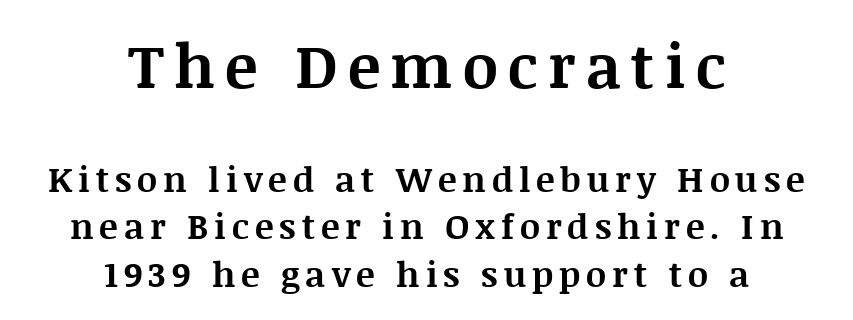
Q: Is the text bold? A: Yes.
Q: Is the text italic (slanted)? A: No, it is upright.
Q: Is the typeface a serif or a sans-serif typeface? A: Serif.
Q: Is the text underlined? A: No.
Q: How is the paragraph aligned? A: Centered.
Q: Is the spacing between lines tight, normal or loose? A: Normal.
Q: Which block of text is set in a larger size, the first (top) or the second (bottom)? A: The first (top) one.
Q: Width (condensed, normal, or wide)? A: Normal.
Q: Stroke contrast? A: Medium.
Q: x-height? A: Large.
Q: Monospaced? A: No.
